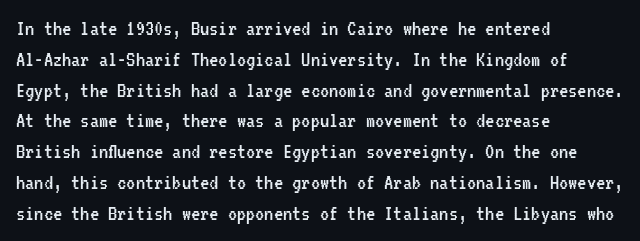
Descenders are the only things crossing below the line. The font sits on the lighter half of the weight spectrum, regular included. Does the copy run flush right? No — it runs flush left. Vertically, the passage feels balanced, rows spaced as you'd expect.
